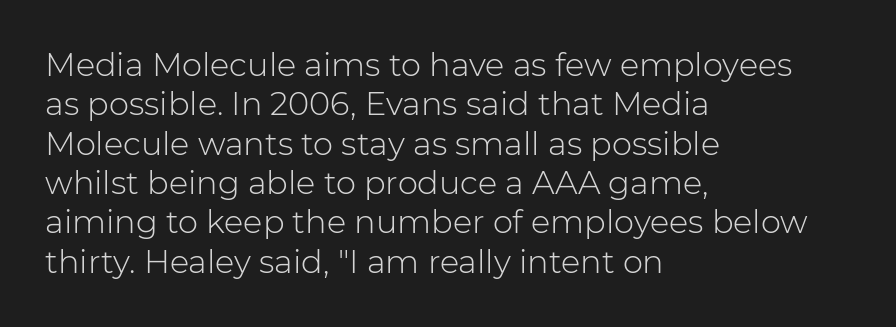
{"serif": "no", "italic": "no", "bold": "no", "weight": "light", "width": "normal", "stroke_contrast": "low", "x_height": "medium", "monospaced": "no", "underline": "no", "align": "left", "line_spacing_ratio": 1.23, "letter_spacing": "normal", "letter_spacing_em": 0.0, "glyph_px": 32}
